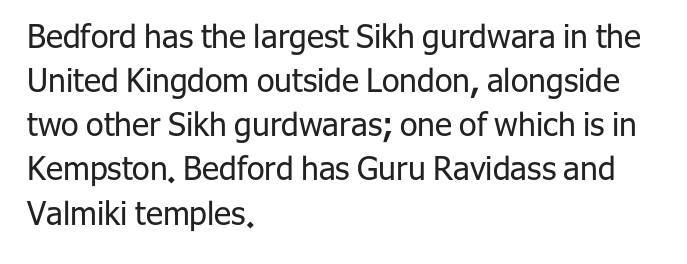
The image shows 32 px regular-weight sans-serif type, upright; set left-aligned, normal line spacing (1.38x), normal letter spacing, not underlined; low stroke contrast and a medium x-height.
